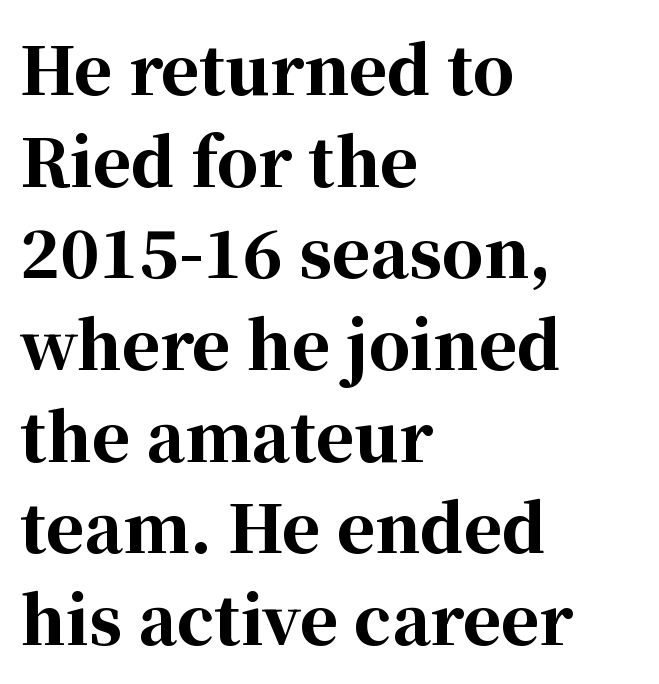
Q: Is the text bold? A: Yes.
Q: Is the text italic (slanted)? A: No, it is upright.
Q: Is the typeface a serif or a sans-serif typeface? A: Serif.
Q: Is the text underlined? A: No.
Q: How is the paragraph aligned? A: Left-aligned.
Q: Is the spacing between letters normal or unusually wide? A: Normal.
Q: Is the spacing between lines tight, normal or loose? A: Normal.
Q: Width (condensed, normal, or wide)? A: Normal.
Q: Stroke contrast? A: High.
Q: x-height? A: Medium.
Q: Monospaced? A: No.
